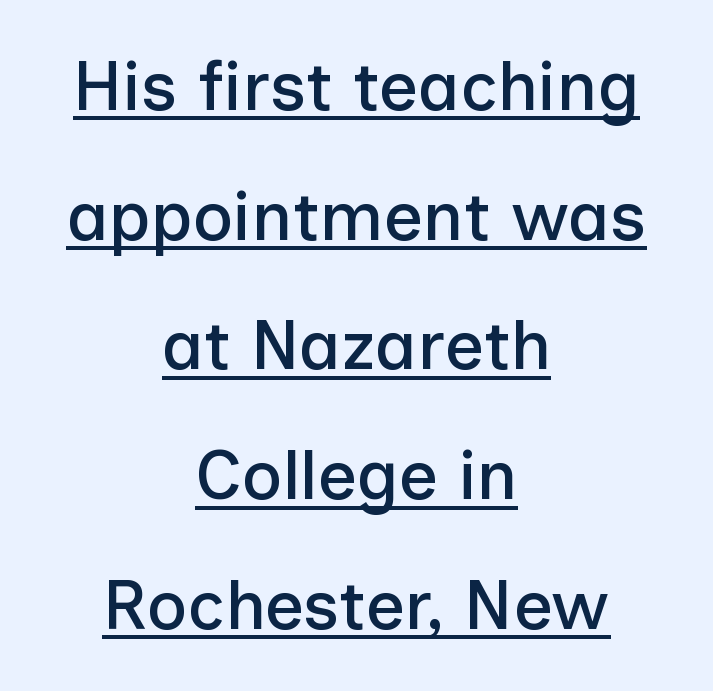
Here the designer chose a conventional face with non-uniform glyph widths. A centered setting, common on invitations and titles, is used for this passage. The letters carry no serifs — their stems end cleanly without finishing strokes. This sample uses plain, unmodified letter spacing. The typesetter has applied underlining to the passage shown. Posture: straight, roman, zero tilt.
